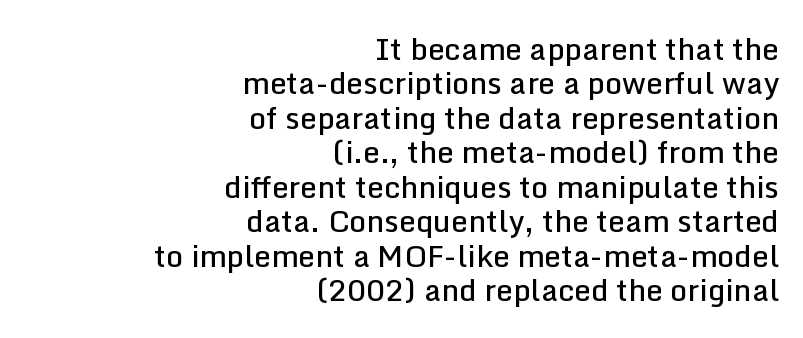
The face used here is a sans, in the tradition of grotesques and geometrics. Does the leading feel generous? Not at all — it's pinched. Italic: no, the glyphs are upright roman. These lines stack with their right ends in a neat column. The characters look somewhat weighty, a semibold short of true bold. Only glyphs here, with clear space below each row.
